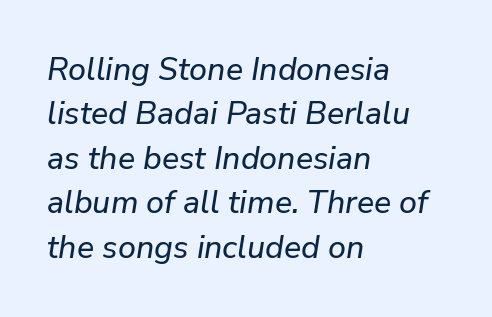
{"italic": "yes", "lean": "right", "slant_degrees": 9, "width": "normal", "stroke_contrast": "low", "x_height": "medium", "monospaced": "no", "underline": "no", "align": "left", "line_spacing": "normal", "line_spacing_ratio": 1.39, "letter_spacing": "normal", "letter_spacing_em": 0.0, "glyph_px": 32}
